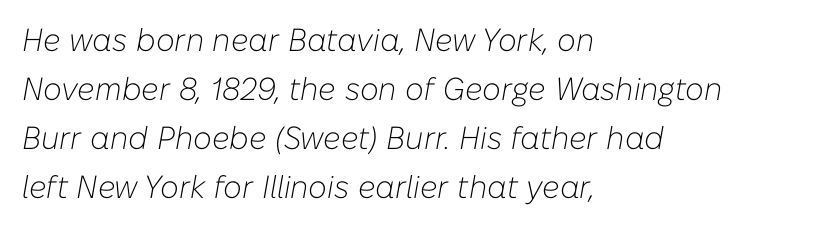
{"italic": "yes", "lean": "right", "slant_degrees": 10, "bold": "no", "weight": "light", "width": "normal", "stroke_contrast": "low", "x_height": "medium", "monospaced": "no", "underline": "no", "align": "left", "line_spacing": "normal", "line_spacing_ratio": 1.53, "letter_spacing": "normal", "letter_spacing_em": 0.0, "glyph_px": 32}
